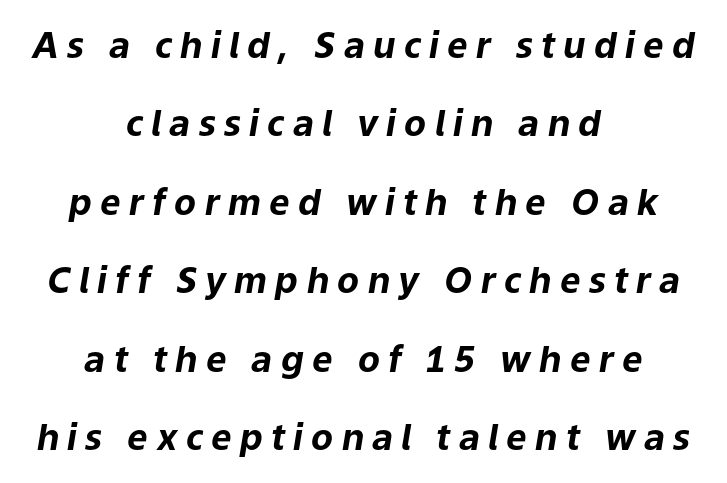
Q: Is the text bold? A: Yes.
Q: Is the text italic (slanted)? A: Yes, it leans right by about 9 degrees.
Q: Is the text underlined? A: No.
Q: How is the paragraph aligned? A: Centered.
Q: Is the spacing between letters normal or unusually wide? A: Unusually wide.
Q: Is the spacing between lines tight, normal or loose? A: Loose.
Q: Width (condensed, normal, or wide)? A: Normal.
Q: Stroke contrast? A: Low.
Q: x-height? A: Medium.
Q: Monospaced? A: No.
